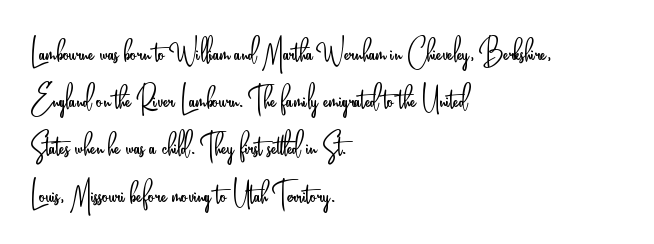
{"serif": "no", "bold": "no", "weight": "light", "width": "condensed", "stroke_contrast": "low", "x_height": "small", "monospaced": "no", "underline": "no", "align": "left", "line_spacing_ratio": 1.21, "letter_spacing": "normal", "letter_spacing_em": 0.0, "glyph_px": 39}
